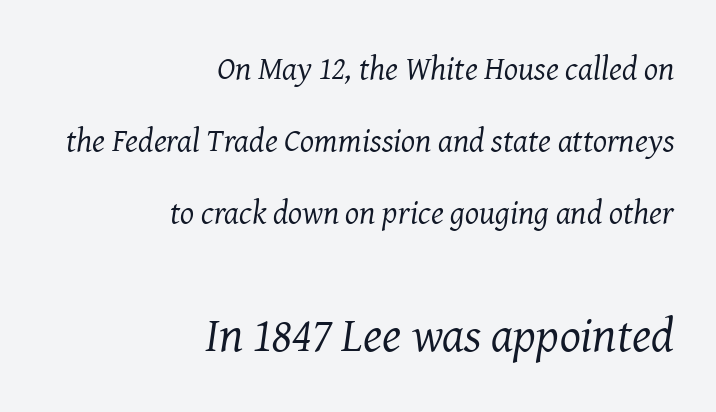
Stems and bowls with no extra thickness — not bold. The letters are slanted; this is an italic face. One-word summary of the alignment: right. Students, note that the glyphs here touch the page at normal intervals. Do the characters align in a grid? No, the font is proportional.
